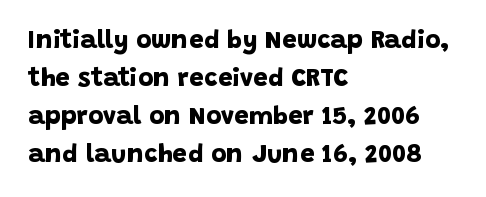
Notice how descenders clear the ascenders below comfortably — that's standard leading. Bold? Absolutely — the strokes are thick and heavy. The paragraph shown leans on its left margin. The words here are not underlined.
